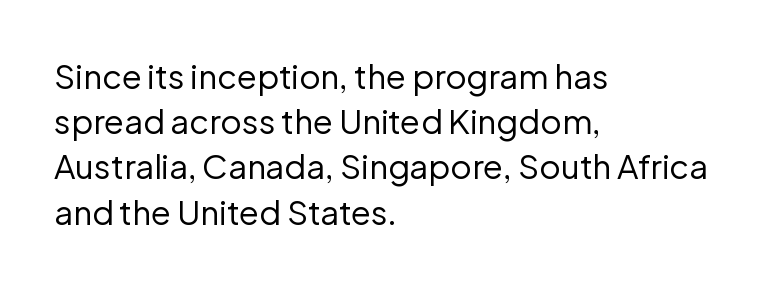
The image shows 33 px regular-weight sans-serif type, upright; set left-aligned, normal line spacing (1.37x), normal letter spacing, not underlined; low stroke contrast and a medium x-height.
